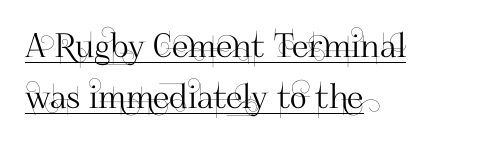
{"serif": "no", "italic": "no", "width": "normal", "stroke_contrast": "high", "x_height": "small", "monospaced": "no", "underline": "yes", "align": "left", "line_spacing": "normal", "line_spacing_ratio": 1.55, "letter_spacing": "normal", "letter_spacing_em": 0.0, "glyph_px": 33}
